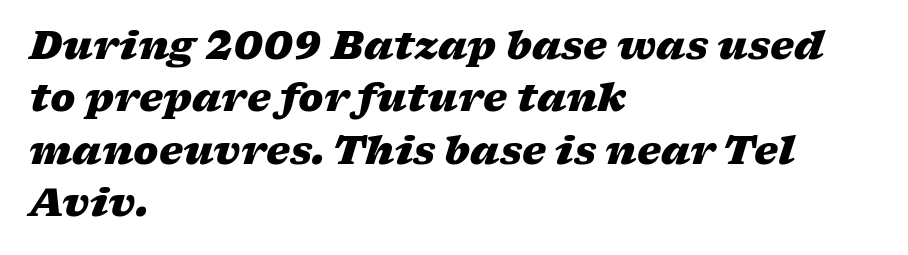
The image shows 38 px heavy, wide type, italic (leaning right); set left-aligned, normal line spacing (1.38x), normal letter spacing, not underlined; low stroke contrast and a medium x-height.
